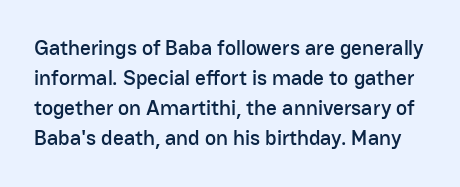
Q: Is the text italic (slanted)? A: No, it is upright.
Q: Is the text underlined? A: No.
Q: Is the spacing between letters normal or unusually wide? A: Normal.
Q: Is the spacing between lines tight, normal or loose? A: Normal.
